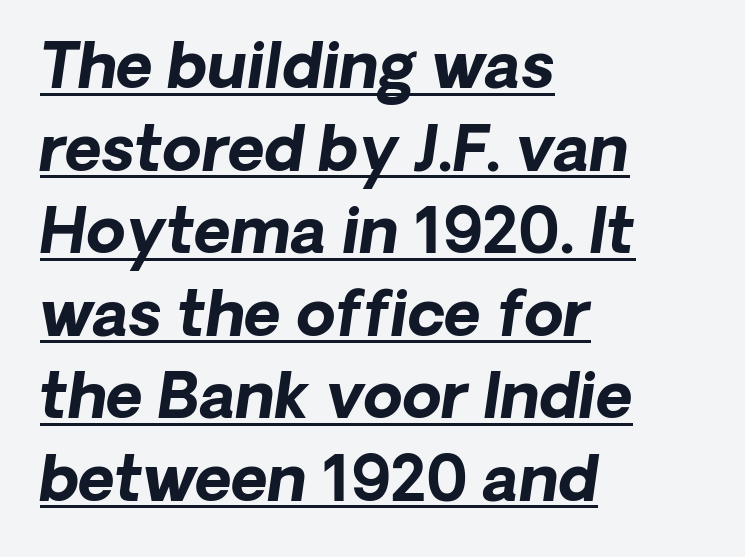
Q: Is the text bold? A: Yes.
Q: Is the text italic (slanted)? A: Yes, it leans right by about 8 degrees.
Q: Is the text underlined? A: Yes.
Q: How is the paragraph aligned? A: Left-aligned.
Q: Is the spacing between letters normal or unusually wide? A: Normal.
Q: Is the spacing between lines tight, normal or loose? A: Normal.
Q: Width (condensed, normal, or wide)? A: Normal.
Q: Stroke contrast? A: Low.
Q: x-height? A: Medium.
Q: Monospaced? A: No.
